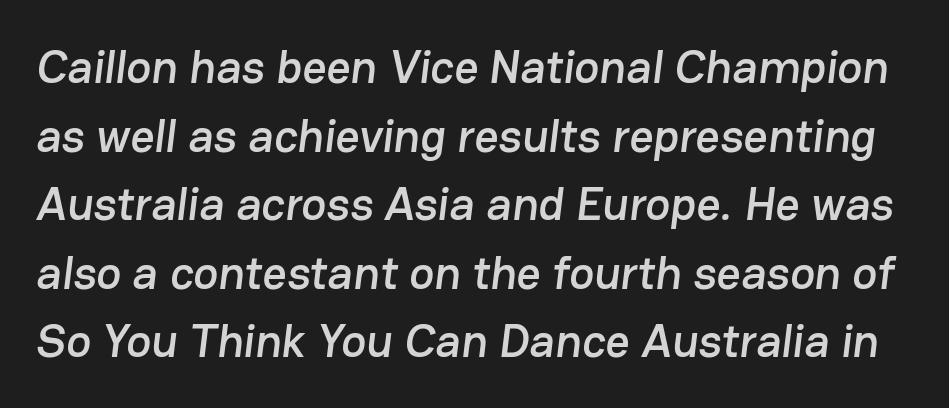
Q: Is the typeface a serif or a sans-serif typeface? A: Sans-serif.
Q: Is the text underlined? A: No.
Q: Is the spacing between letters normal or unusually wide? A: Normal.
Q: Is the spacing between lines tight, normal or loose? A: Normal.
Q: Width (condensed, normal, or wide)? A: Normal.
Q: Stroke contrast? A: Low.
Q: x-height? A: Medium.
Q: Monospaced? A: No.
